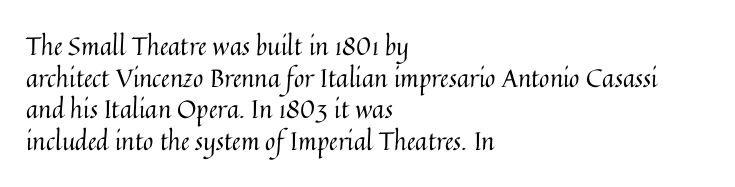
The characters are drawn with everyday or finer stroke widths. The string is rendered with underlining switched off. Leading matches the norm, producing a regular column. This sample uses plain, unmodified letter spacing.
